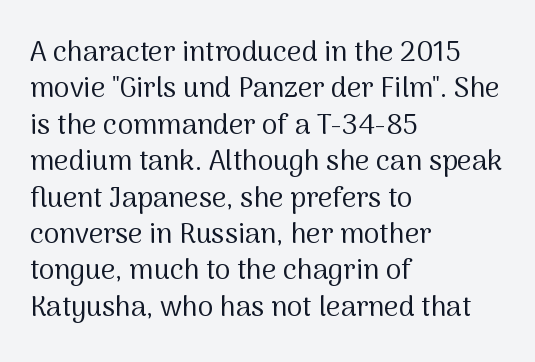
{"serif": "no", "italic": "no", "bold": "no", "weight": "regular", "width": "normal", "stroke_contrast": "medium", "x_height": "medium", "monospaced": "no", "underline": "no", "align": "left", "line_spacing": "normal", "line_spacing_ratio": 1.3, "letter_spacing": "normal", "letter_spacing_em": 0.0, "glyph_px": 28}
